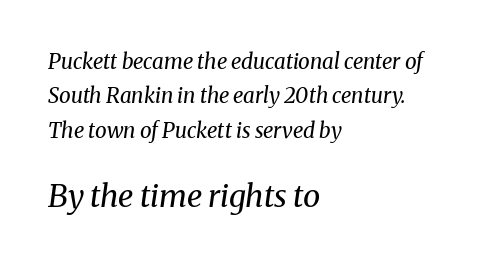
Caption: face not bold, strokes unweighted. Bare-footed words on every line. Serifs: yes, visible at the terminals of the letterforms. Slanted lettering throughout. If you measured baseline to baseline, you'd find a middling distance.
